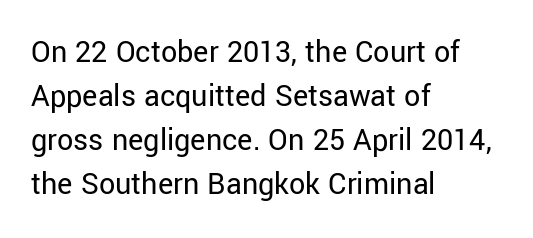
Words appear dense and cohesive because spacing is normal. Bold? No — there's no thickening of the strokes. Ordinary non-slanted type is in use. A typesetter would call this leading conventional body-copy spacing. The passage shown is typed in a proportional face where columns would drift. Type style note: lacks serifs.
